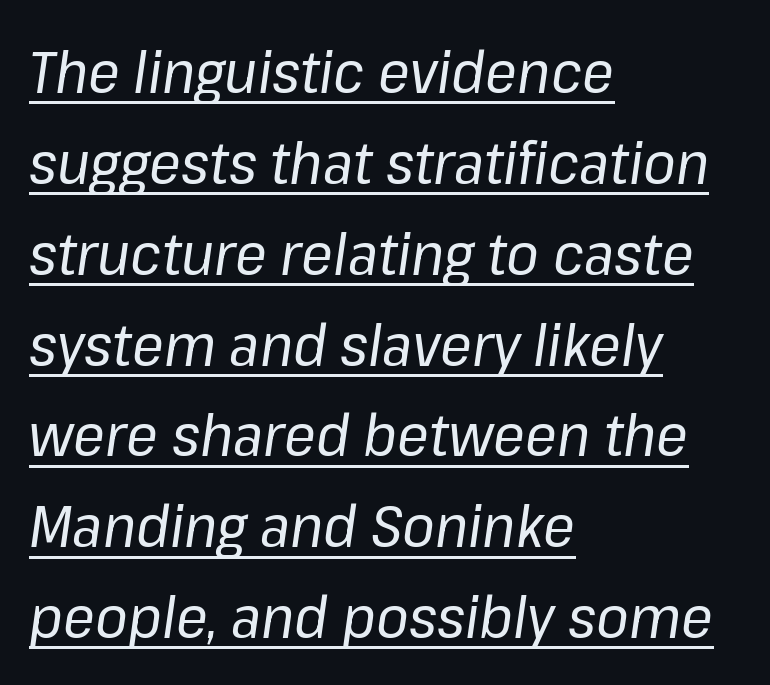
The setting favours the left margin, as ordinary paragraphs usually do. This is underlined copy, the kind a proofreader might mark for attention. This sample uses plain, unmodified letter spacing. This sample keeps an unexceptional amount of space between lines. Notice how the stems are inclined rather than vertical — that's the hallmark of italics.
